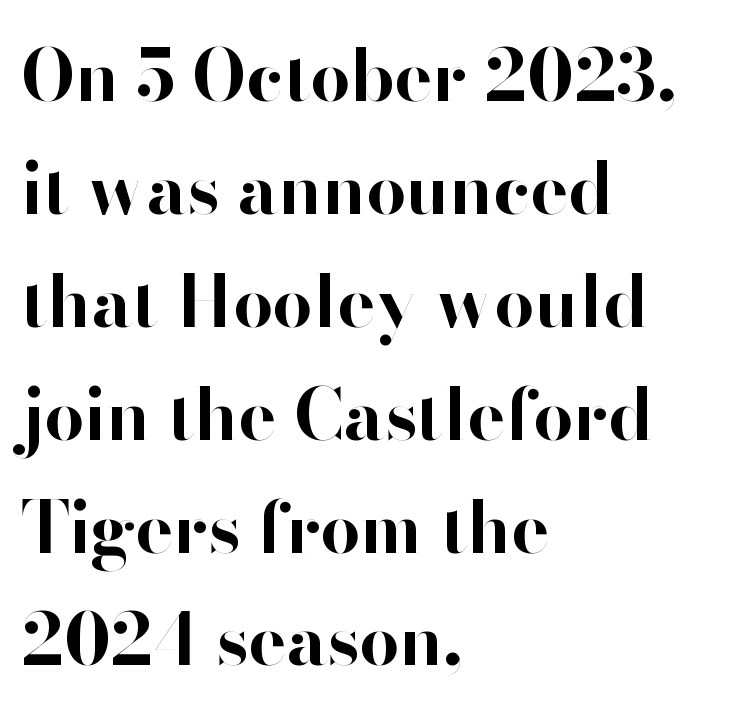
The image shows 71 px bold sans-serif type, upright; set left-aligned, normal line spacing (1.59x), normal letter spacing, not underlined; high stroke contrast and a small x-height.
